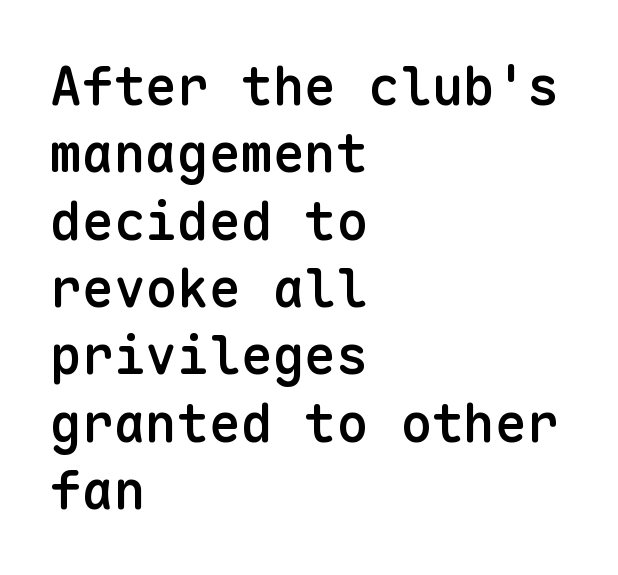
The image shows 53 px semibold sans-serif type, upright, monospaced; set left-aligned, normal line spacing (1.27x), normal letter spacing, not underlined; low stroke contrast and a medium x-height.
